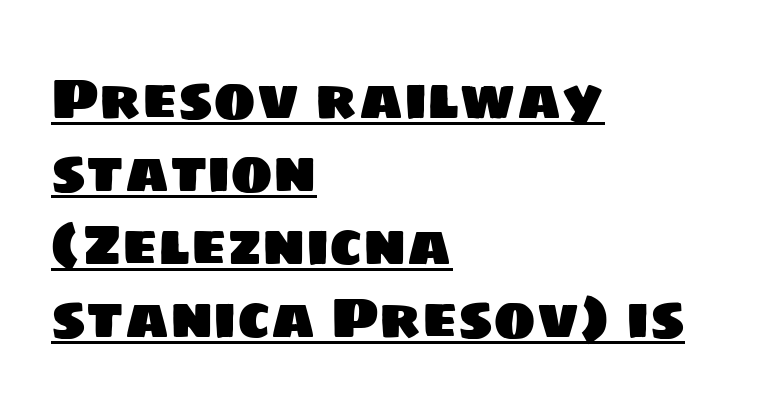
{"serif": "no", "width": "normal", "stroke_contrast": "low", "x_height": "large", "monospaced": "no", "underline": "yes", "align": "left", "line_spacing": "normal", "line_spacing_ratio": 1.28, "letter_spacing": "normal", "letter_spacing_em": 0.0, "glyph_px": 57}
